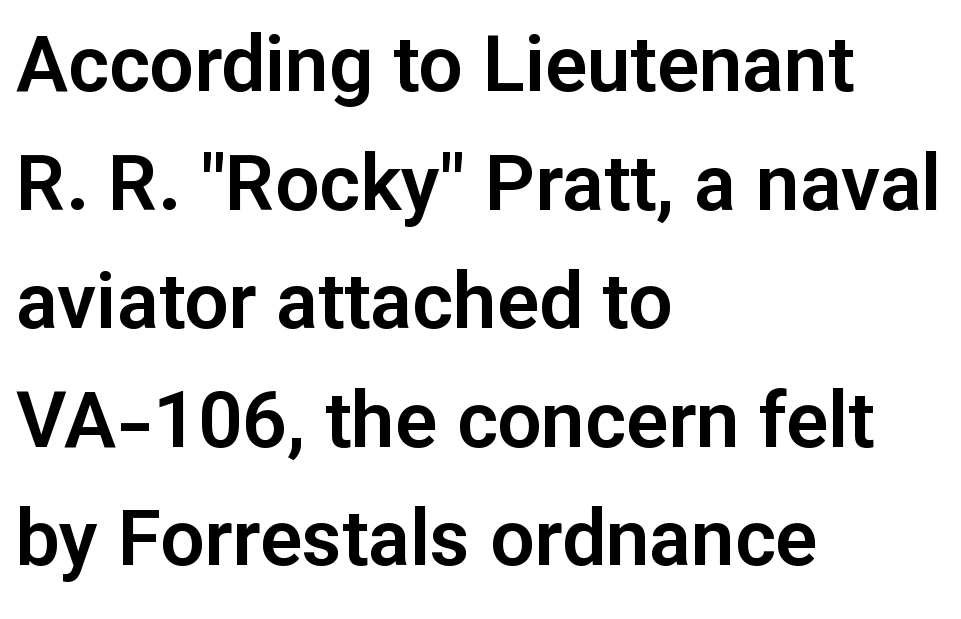
Q: Is the text italic (slanted)? A: No, it is upright.
Q: Is the typeface a serif or a sans-serif typeface? A: Sans-serif.
Q: Is the text underlined? A: No.
Q: How is the paragraph aligned? A: Left-aligned.
Q: Is the spacing between letters normal or unusually wide? A: Normal.
Q: Is the spacing between lines tight, normal or loose? A: Normal.
Q: Width (condensed, normal, or wide)? A: Normal.
Q: Stroke contrast? A: Low.
Q: x-height? A: Medium.
Q: Monospaced? A: No.
